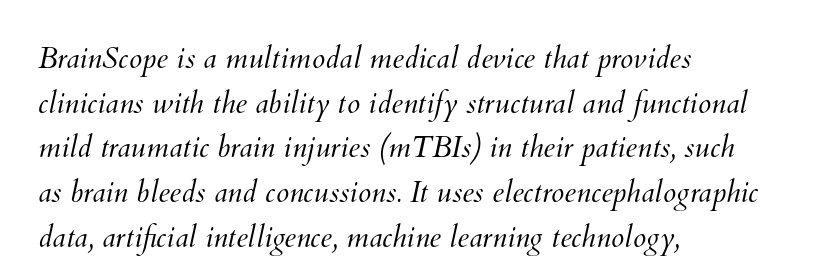
The typesetting does not lean heavy: it is not bold. Only glyphs here, with clear space below each row. The face used here is rendered with its standard letterfit. Every row of glyphs begins at an identical x-position on the left. One glance says typical: line gaps are just what's usual. This sample has the flowing, uneven cadence of proportional lettering.
